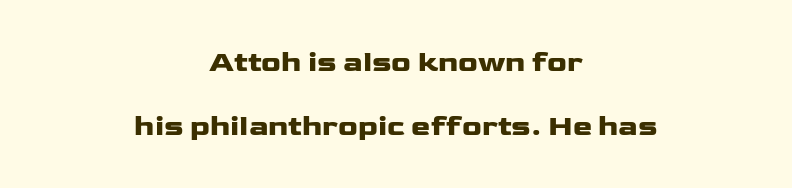
To sum up the face: it is a sans, with no serifs. Notice the wide empty band between every row — that's loose leading. Look at the tracking — it's just the regular setting, nothing added. You could not count columns in this text — the font is proportionally spaced. Nope, not italic — everything's standing straight. The characters look thick and weighty, a clear bold.
